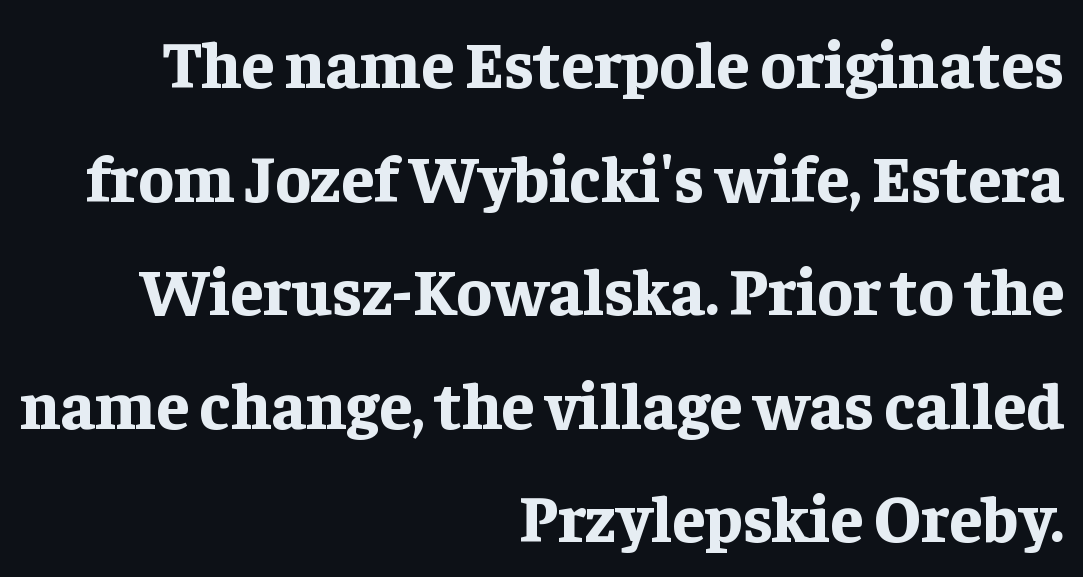
{"serif": "yes", "italic": "no", "bold": "yes", "weight": "bold", "width": "normal", "stroke_contrast": "low", "x_height": "medium", "monospaced": "no", "underline": "no", "align": "right", "line_spacing_ratio": 1.72, "letter_spacing": "normal", "letter_spacing_em": 0.0, "glyph_px": 66}
